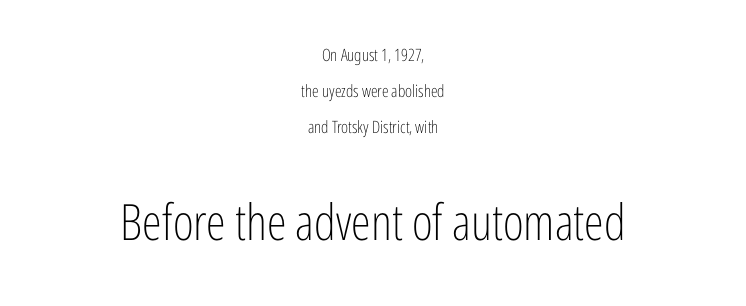
The image shows 50 px light, condensed sans-serif type, upright; set centered, loose line spacing (2.13x), normal letter spacing, not underlined; the second (bottom) block is 2.94x larger; low stroke contrast and a medium x-height.
